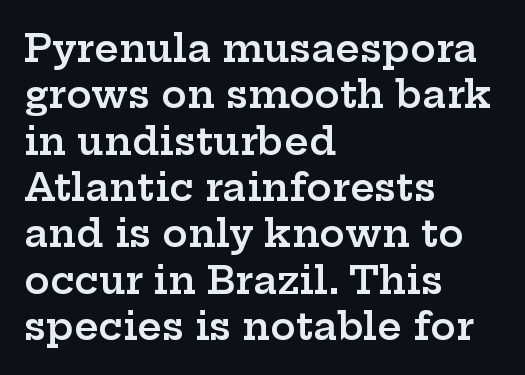
{"serif": "yes", "italic": "no", "bold": "semi", "weight": "semibold", "width": "wide", "stroke_contrast": "low", "x_height": "medium", "monospaced": "no", "underline": "no", "align": "left", "line_spacing_ratio": 1.22, "letter_spacing": "normal", "letter_spacing_em": 0.0, "glyph_px": 38}
